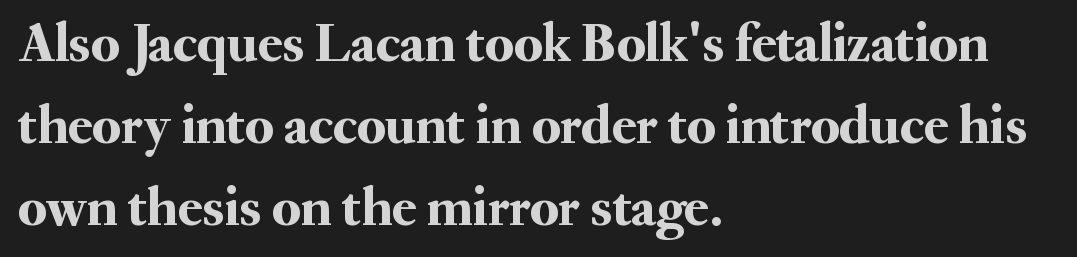
{"serif": "yes", "italic": "no", "width": "normal", "stroke_contrast": "medium", "x_height": "small", "monospaced": "no", "underline": "no", "align": "left", "line_spacing": "normal", "line_spacing_ratio": 1.46, "letter_spacing": "normal", "letter_spacing_em": 0.0, "glyph_px": 56}
